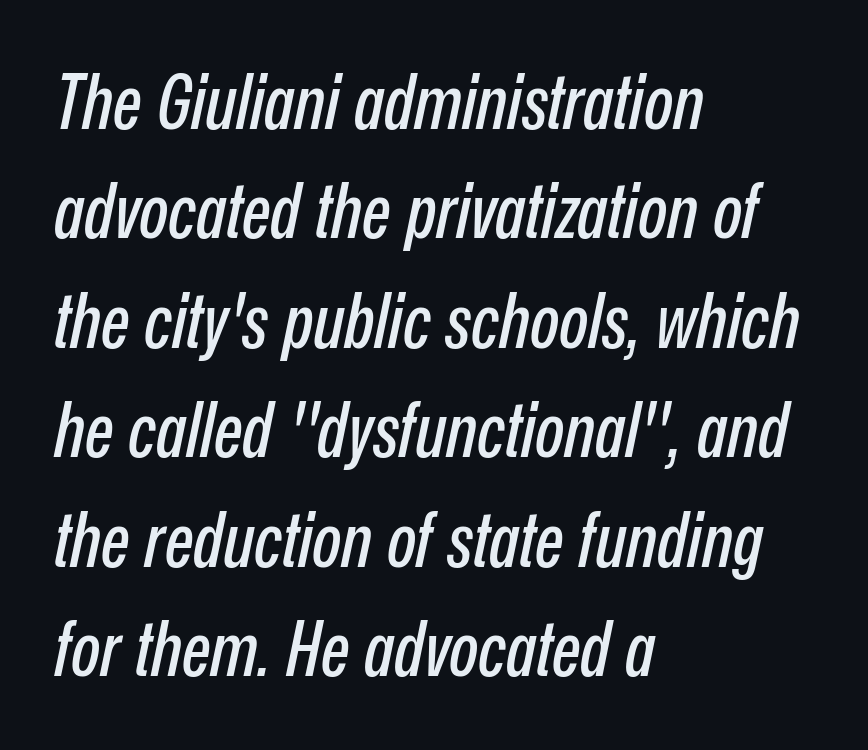
The image shows 76 px condensed type, italic (leaning right); set left-aligned, normal line spacing (1.44x), normal letter spacing, not underlined; low stroke contrast and a medium x-height.
